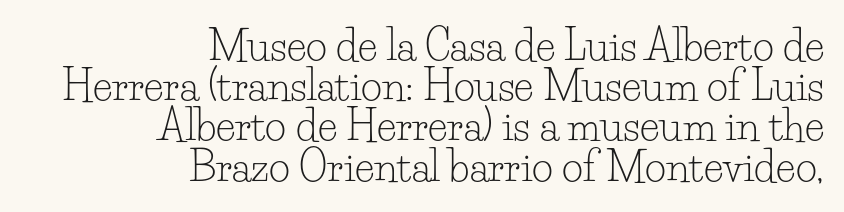
The rendering shows small feet on the letterforms — a serif design. Do the characters align in a grid? No, the font is proportional. The strokes are not fattened; the text isn't bold. Which margin do the lines hug? The right one — the left edge is uneven. Glance below the letters and you will spot only blank space.
